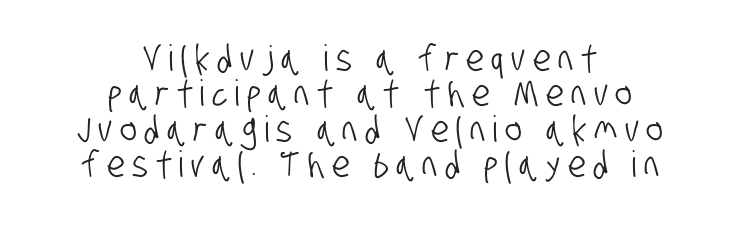
Clear beneath every line of the passage. Leading is clearly below the norm, producing a dense column. The horizontal fit of the characters is loose and conspicuously gappy. The rendering uses natural spacing where letterforms have individual widths. Letterform terminals end flat and unadorned throughout the passage. Teacher's note: observe the equal gaps on both sides — that is centered alignment.
